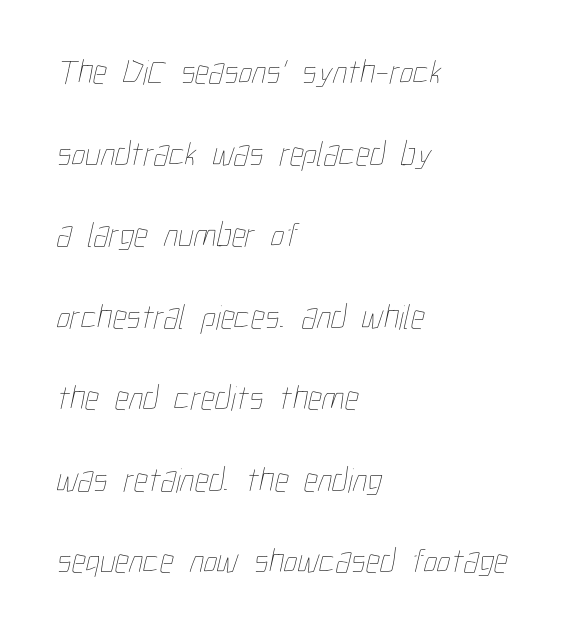
{"bold": "no", "weight": "thin", "width": "condensed", "stroke_contrast": "low", "x_height": "medium", "monospaced": "no", "underline": "no", "align": "left", "line_spacing": "loose", "line_spacing_ratio": 2.33, "letter_spacing": "normal", "letter_spacing_em": 0.0, "glyph_px": 35}
